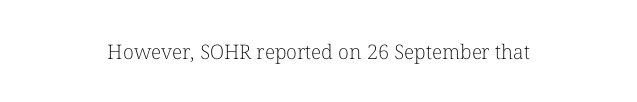
The image shows 20 px text type, upright; set normal letter spacing, not underlined.
